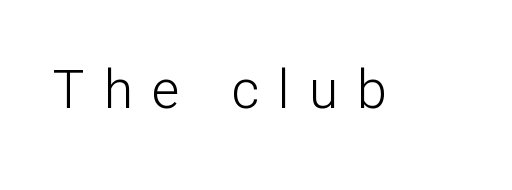
{"serif": "no", "italic": "no", "bold": "no", "weight": "light", "width": "normal", "stroke_contrast": "low", "x_height": "medium", "monospaced": "no", "underline": "no", "letter_spacing": "wide", "letter_spacing_em": 0.36, "glyph_px": 53}
